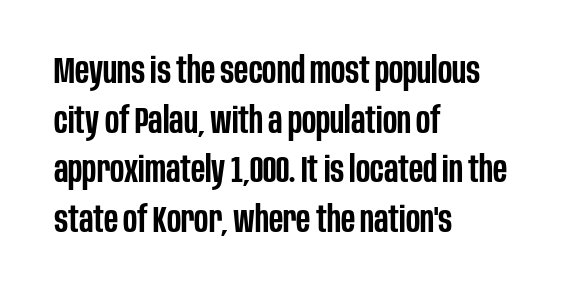
{"serif": "no", "italic": "no", "bold": "semi", "weight": "semibold", "width": "condensed", "stroke_contrast": "low", "x_height": "large", "monospaced": "no", "underline": "no", "align": "left", "line_spacing": "normal", "line_spacing_ratio": 1.38, "letter_spacing": "normal", "letter_spacing_em": 0.0, "glyph_px": 36}
